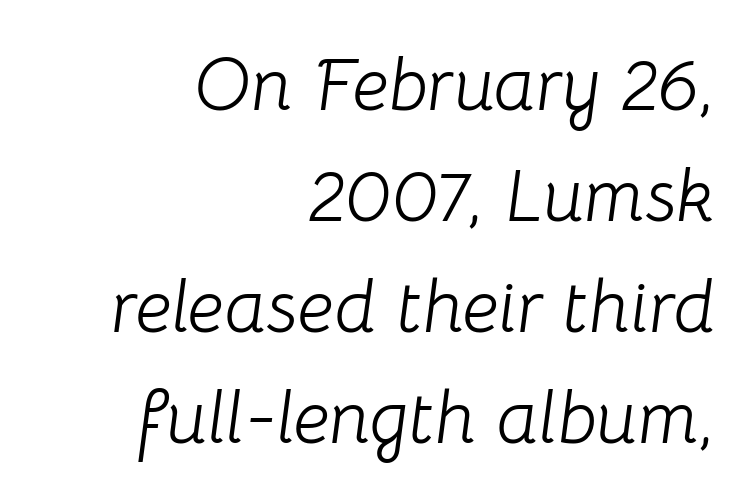
Q: Is the text bold? A: No.
Q: Is the text italic (slanted)? A: Yes, it leans right by about 8 degrees.
Q: Is the text underlined? A: No.
Q: How is the paragraph aligned? A: Right-aligned.
Q: Is the spacing between letters normal or unusually wide? A: Normal.
Q: Is the spacing between lines tight, normal or loose? A: Normal.
Q: Width (condensed, normal, or wide)? A: Normal.
Q: Stroke contrast? A: Low.
Q: x-height? A: Medium.
Q: Monospaced? A: No.
